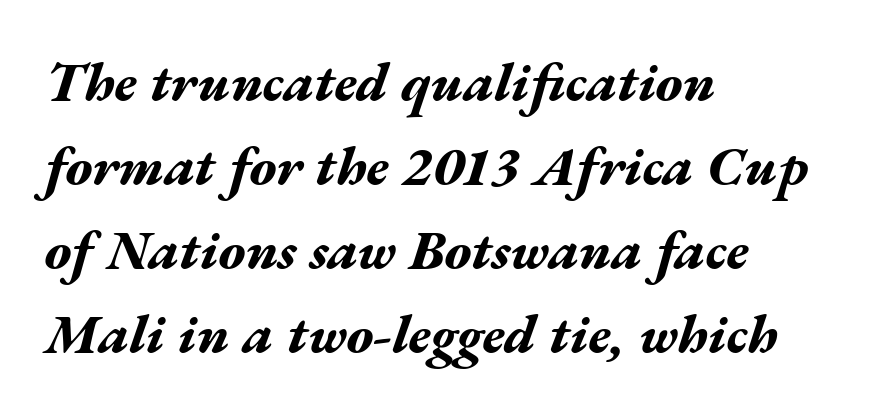
{"italic": "yes", "lean": "right", "slant_degrees": 17, "bold": "yes", "weight": "bold", "width": "wide", "stroke_contrast": "medium", "x_height": "medium", "monospaced": "no", "underline": "no", "align": "left", "line_spacing": "normal", "line_spacing_ratio": 1.53, "letter_spacing": "normal", "letter_spacing_em": 0.0, "glyph_px": 55}
